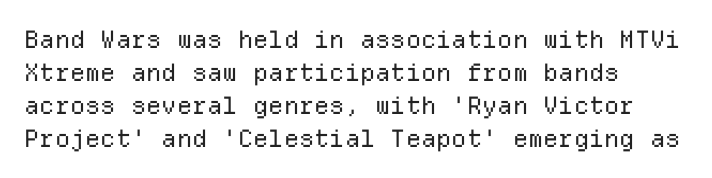
Q: Is the text bold? A: No.
Q: Is the text italic (slanted)? A: No, it is upright.
Q: Is the text underlined? A: No.
Q: How is the paragraph aligned? A: Left-aligned.
Q: Is the spacing between letters normal or unusually wide? A: Normal.
Q: Is the spacing between lines tight, normal or loose? A: Normal.
